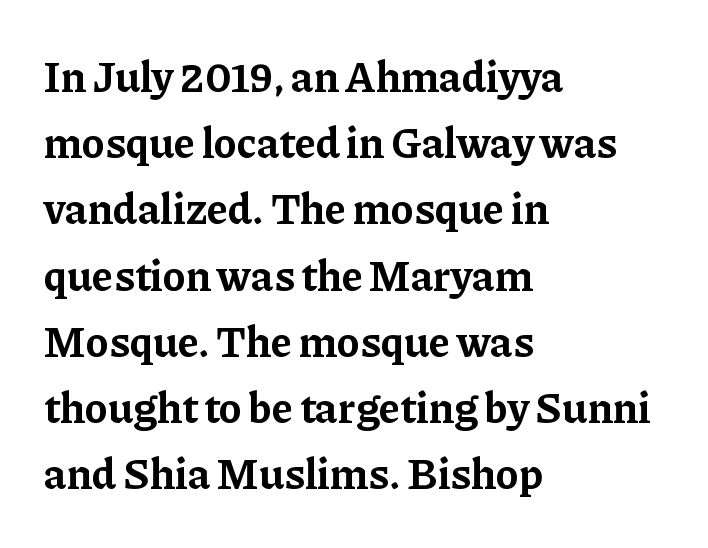
This rendering features lettering with no underline. One glance says typical: line gaps are just what's usual. Spacing between characters is what you'd get straight out of the box. Every character sits straight up, as roman type does.
